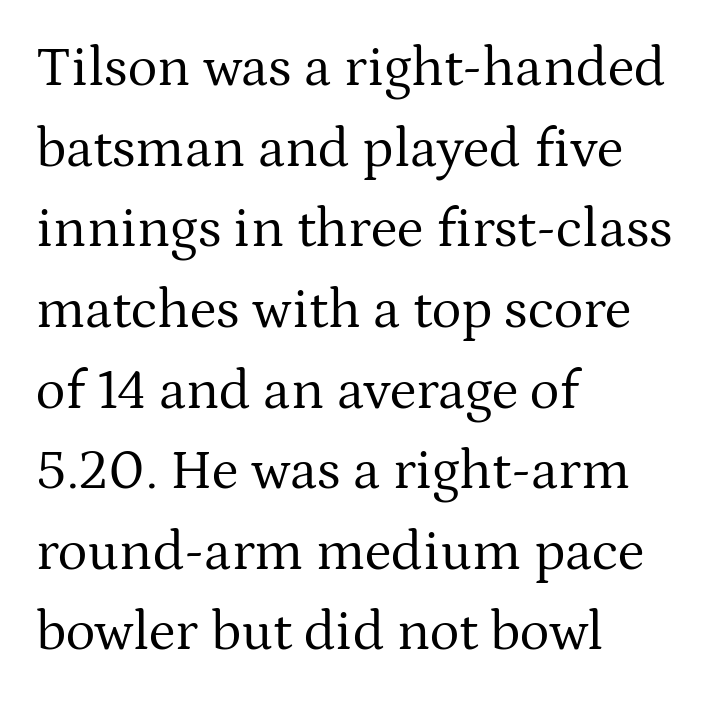
{"serif": "yes", "italic": "no", "bold": "no", "weight": "regular", "width": "normal", "stroke_contrast": "medium", "x_height": "medium", "monospaced": "no", "underline": "no", "align": "left", "line_spacing": "normal", "line_spacing_ratio": 1.44, "letter_spacing": "normal", "letter_spacing_em": 0.0, "glyph_px": 56}
